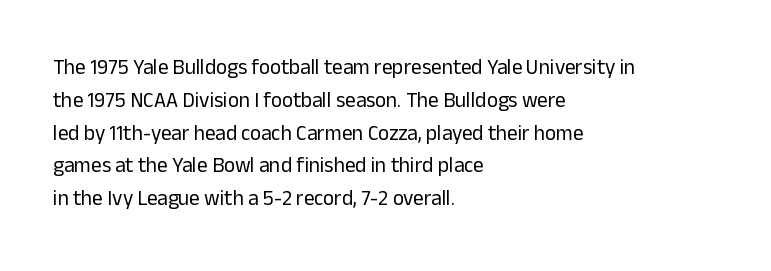
Upright lettering throughout. The rows are spaced the way most documents space them. These lines stack with their left ends in a neat column. The space beneath each line is pristine and unruled. This sample uses plain, unmodified letter spacing. Stem width sits at or under what a default text font uses.
